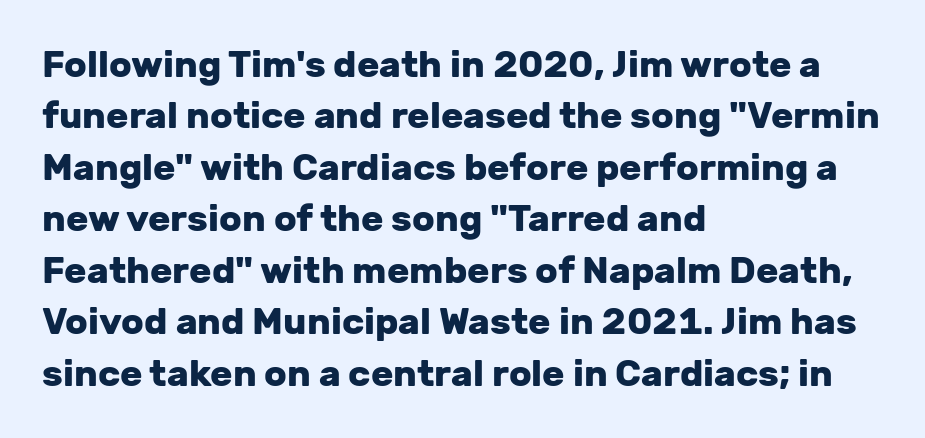
The image shows 37 px heavy sans-serif type, upright; set left-aligned, normal line spacing (1.39x), normal letter spacing, not underlined; low stroke contrast and a medium x-height.
